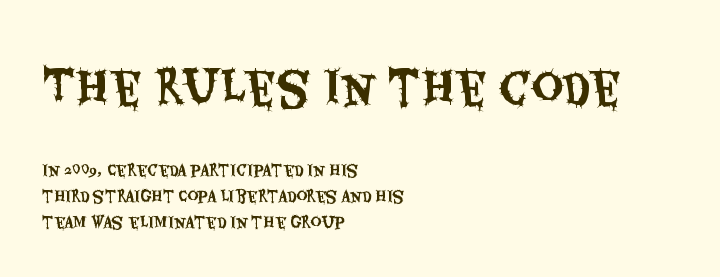
Line beginnings align vertically; line endings do not. Vertical strokes here are truly vertical. These lines are rendered in a variable-pitch font. The block sitting higher on the canvas is the one with enlarged characters. This sample uses a sans-serif face.
